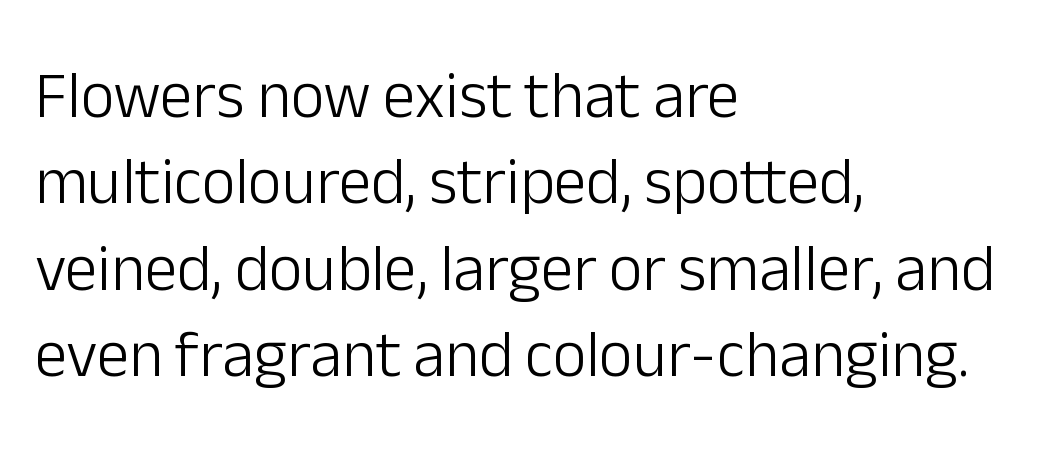
Q: Is the text bold? A: No.
Q: Is the text italic (slanted)? A: No, it is upright.
Q: Is the typeface a serif or a sans-serif typeface? A: Sans-serif.
Q: Is the text underlined? A: No.
Q: How is the paragraph aligned? A: Left-aligned.
Q: Is the spacing between letters normal or unusually wide? A: Normal.
Q: Is the spacing between lines tight, normal or loose? A: Normal.
Q: Width (condensed, normal, or wide)? A: Normal.
Q: Stroke contrast? A: Low.
Q: x-height? A: Medium.
Q: Monospaced? A: No.
